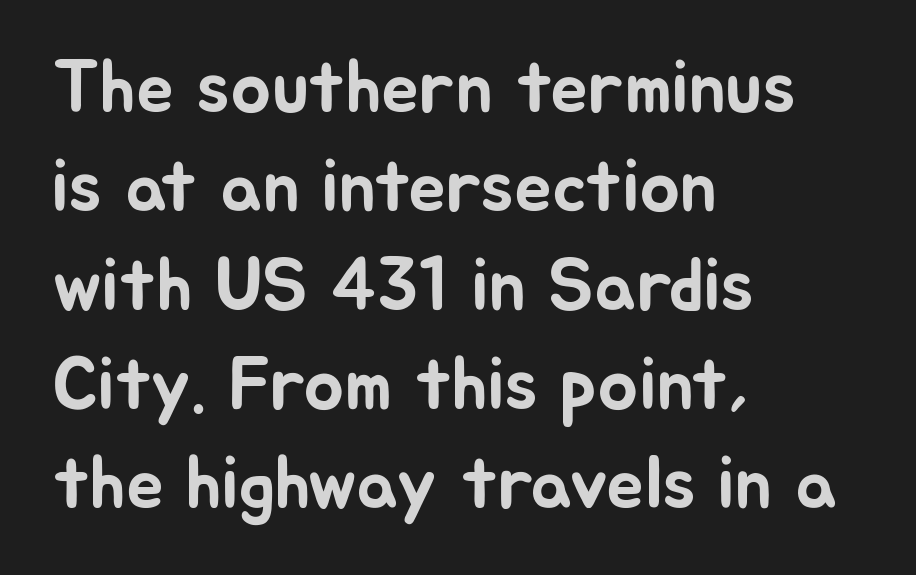
The tracking reads as untouched default to a designer's eye. Nope, no serifs anywhere on these letters. Layout note: lines flush left. Note the varied advance widths — an 'i' is clearly narrower than an 'm'. Unlike italic type, these characters show no tilt at all. The foot of each line stays bare and open.
